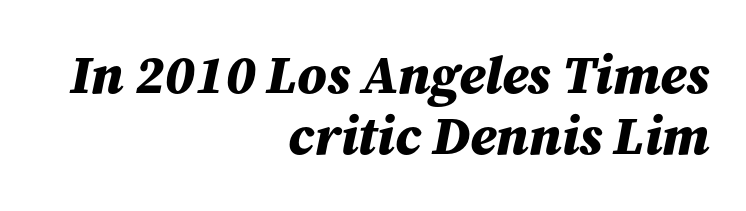
Q: Is the text bold? A: Yes.
Q: Is the text italic (slanted)? A: Yes, it leans right by about 12 degrees.
Q: Is the text underlined? A: No.
Q: How is the paragraph aligned? A: Right-aligned.
Q: Is the spacing between letters normal or unusually wide? A: Normal.
Q: Is the spacing between lines tight, normal or loose? A: Tight.
Q: Width (condensed, normal, or wide)? A: Normal.
Q: Stroke contrast? A: Medium.
Q: x-height? A: Medium.
Q: Monospaced? A: No.
